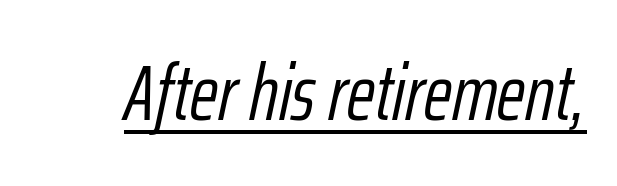
The image shows 78 px light, condensed type, italic (leaning right); set normal letter spacing, underlined; low stroke contrast and a medium x-height.
